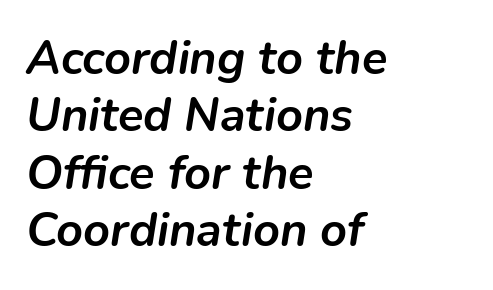
The image shows 47 px semibold type, italic (leaning right); set left-aligned, line spacing 1.22x, normal letter spacing, not underlined; low stroke contrast and a medium x-height.
